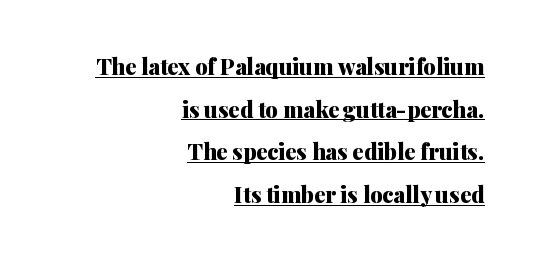
Reading down the block, your eye finds every line finishing at a fixed right position. Italic? Not at all — the glyphs are vertical. The glyphs are accompanied by a horizontal stroke just below them. Stroke thickness is high; the sample reads as a true bold.
